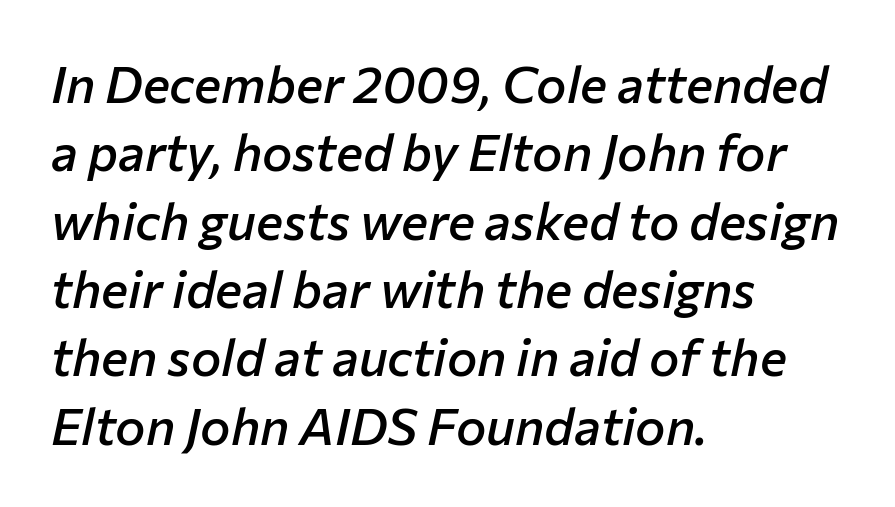
Q: Is the text bold? A: Semi-bold.
Q: Is the text italic (slanted)? A: Yes, it leans right by about 12 degrees.
Q: Is the text underlined? A: No.
Q: How is the paragraph aligned? A: Left-aligned.
Q: Is the spacing between letters normal or unusually wide? A: Normal.
Q: Is the spacing between lines tight, normal or loose? A: Normal.
Q: Width (condensed, normal, or wide)? A: Normal.
Q: Stroke contrast? A: Low.
Q: x-height? A: Medium.
Q: Monospaced? A: No.
